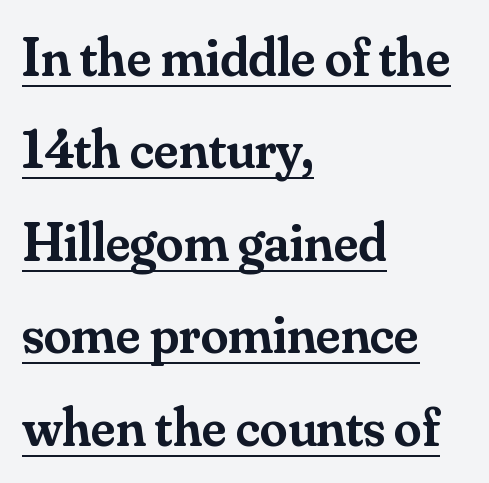
Q: Is the text bold? A: Semi-bold.
Q: Is the text italic (slanted)? A: No, it is upright.
Q: Is the typeface a serif or a sans-serif typeface? A: Serif.
Q: Is the text underlined? A: Yes.
Q: How is the paragraph aligned? A: Left-aligned.
Q: Is the spacing between letters normal or unusually wide? A: Normal.
Q: Is the spacing between lines tight, normal or loose? A: Normal.
Q: Width (condensed, normal, or wide)? A: Normal.
Q: Stroke contrast? A: Medium.
Q: x-height? A: Small.
Q: Monospaced? A: No.
